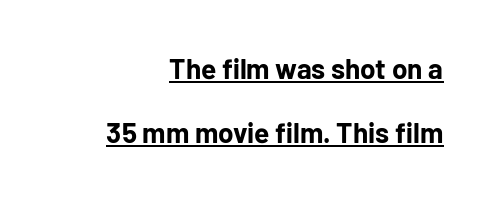
{"serif": "no", "italic": "no", "bold": "yes", "weight": "bold", "width": "normal", "stroke_contrast": "low", "x_height": "medium", "monospaced": "no", "underline": "yes", "line_spacing": "loose", "line_spacing_ratio": 2.3, "letter_spacing": "normal", "letter_spacing_em": 0.0, "glyph_px": 28}
